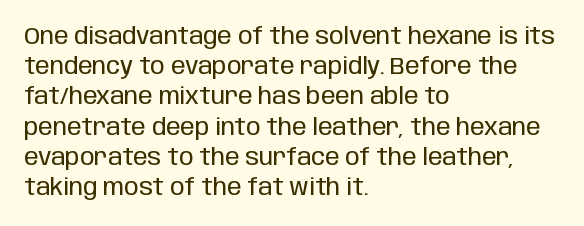
Q: Is the text bold? A: No.
Q: Is the text italic (slanted)? A: No, it is upright.
Q: Is the text underlined? A: No.
Q: How is the paragraph aligned? A: Left-aligned.
Q: Is the spacing between letters normal or unusually wide? A: Normal.
Q: Is the spacing between lines tight, normal or loose? A: Normal.
